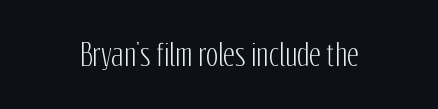
{"serif": "no", "italic": "no", "width": "condensed", "stroke_contrast": "low", "x_height": "medium", "monospaced": "no", "underline": "no", "letter_spacing": "normal", "letter_spacing_em": 0.0, "glyph_px": 29}
